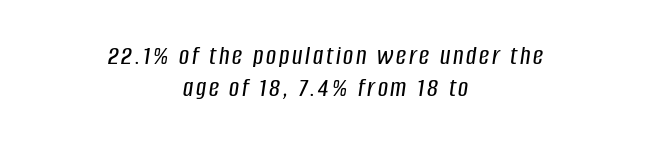
The font's italic variant was chosen for this text. Teacher's note: observe the equal gaps on both sides — that is centered alignment. These lines are rendered in a variable-pitch font. The leading is snug, giving the passage a crowded texture.
